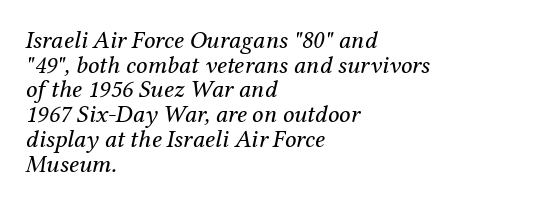
The space directly below the letters is spotless. In terms of posture, this sample is oblique. Weight: not bold — regular or lighter. Compared with typical paragraphs, the rows here are closer together. Default kerning and tracking; the words read as compact shapes. The rendering anchors every line to the left-hand side.
